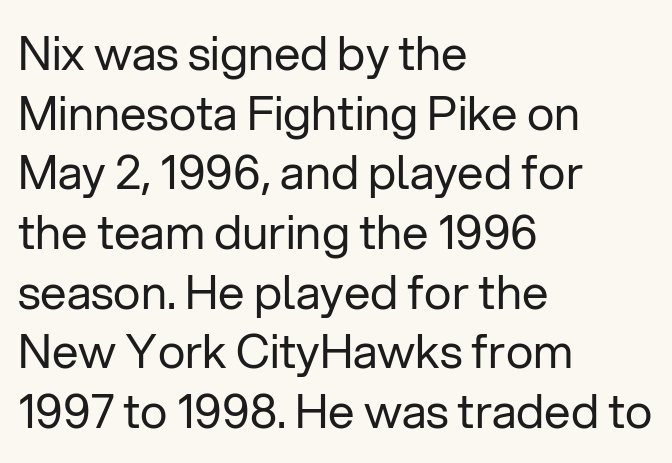
The image shows 47 px regular-weight sans-serif type, upright; set left-aligned, normal line spacing (1.27x), normal letter spacing, not underlined; low stroke contrast and a medium x-height.
